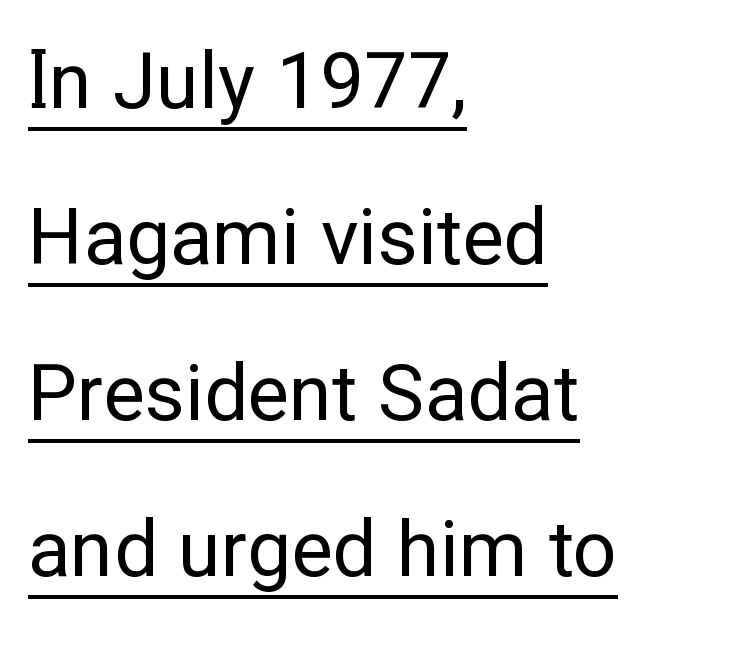
Q: Is the text bold? A: No.
Q: Is the text italic (slanted)? A: No, it is upright.
Q: Is the typeface a serif or a sans-serif typeface? A: Sans-serif.
Q: Is the text underlined? A: Yes.
Q: How is the paragraph aligned? A: Left-aligned.
Q: Is the spacing between letters normal or unusually wide? A: Normal.
Q: Is the spacing between lines tight, normal or loose? A: Loose.
Q: Width (condensed, normal, or wide)? A: Normal.
Q: Stroke contrast? A: Low.
Q: x-height? A: Medium.
Q: Monospaced? A: No.
